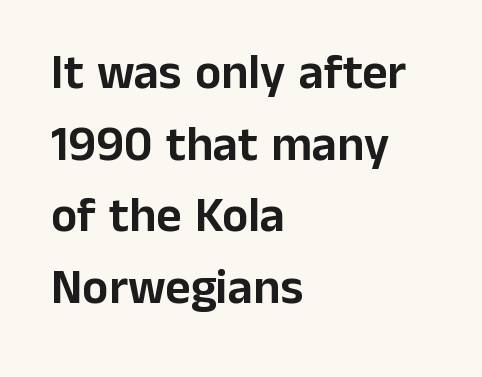
{"serif": "no", "italic": "no", "width": "normal", "stroke_contrast": "low", "x_height": "medium", "monospaced": "no", "underline": "no", "align": "left", "line_spacing": "normal", "line_spacing_ratio": 1.46, "letter_spacing": "normal", "letter_spacing_em": 0.0, "glyph_px": 49}
